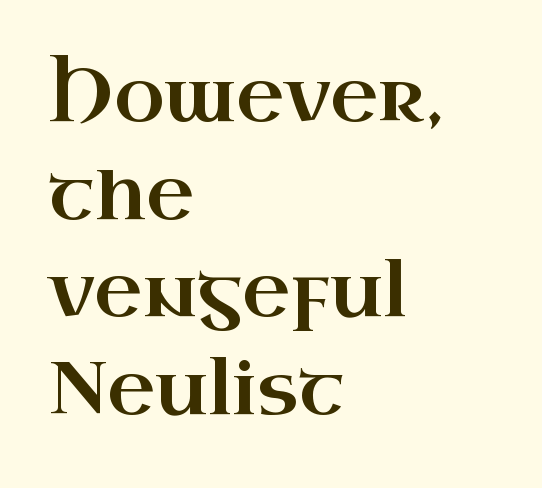
Plain, unruled lines of type. Inter-character spacing is left at the font's built-in metrics. What kind of face is this? One with serifs. Normally led — the rows are evenly, conventionally spaced.
